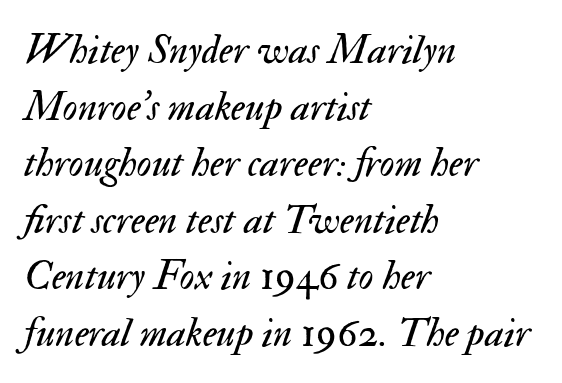
Q: Is the text bold? A: No.
Q: Is the text italic (slanted)? A: Yes, it leans right by about 17 degrees.
Q: Is the text underlined? A: No.
Q: How is the paragraph aligned? A: Left-aligned.
Q: Is the spacing between letters normal or unusually wide? A: Normal.
Q: Is the spacing between lines tight, normal or loose? A: Normal.
Q: Width (condensed, normal, or wide)? A: Normal.
Q: Stroke contrast? A: Medium.
Q: x-height? A: Small.
Q: Monospaced? A: No.
